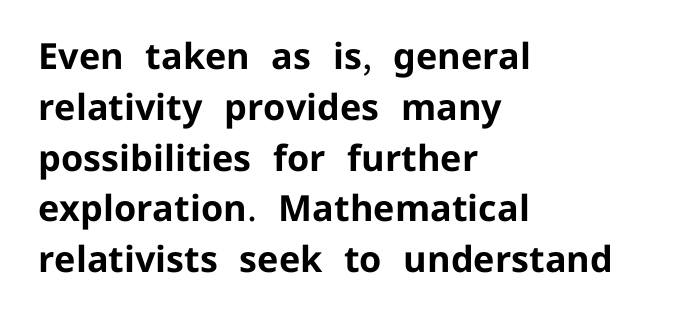
The image shows 36 px bold sans-serif type, upright; set left-aligned, normal line spacing (1.41x), normal letter spacing, not underlined; low stroke contrast and a medium x-height.
